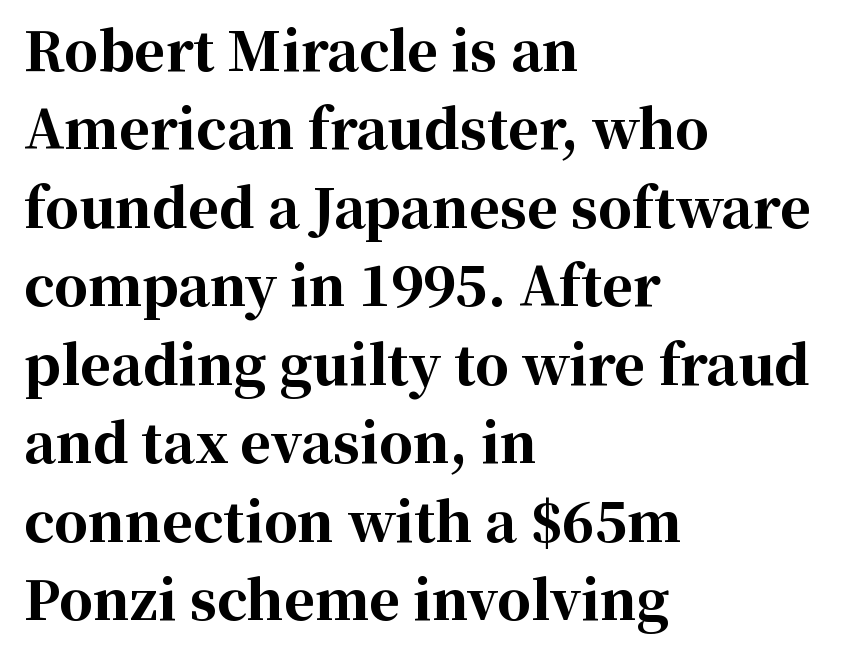
The image shows 53 px bold serif type, upright; set left-aligned, normal line spacing (1.48x), normal letter spacing, not underlined; high stroke contrast and a medium x-height.
